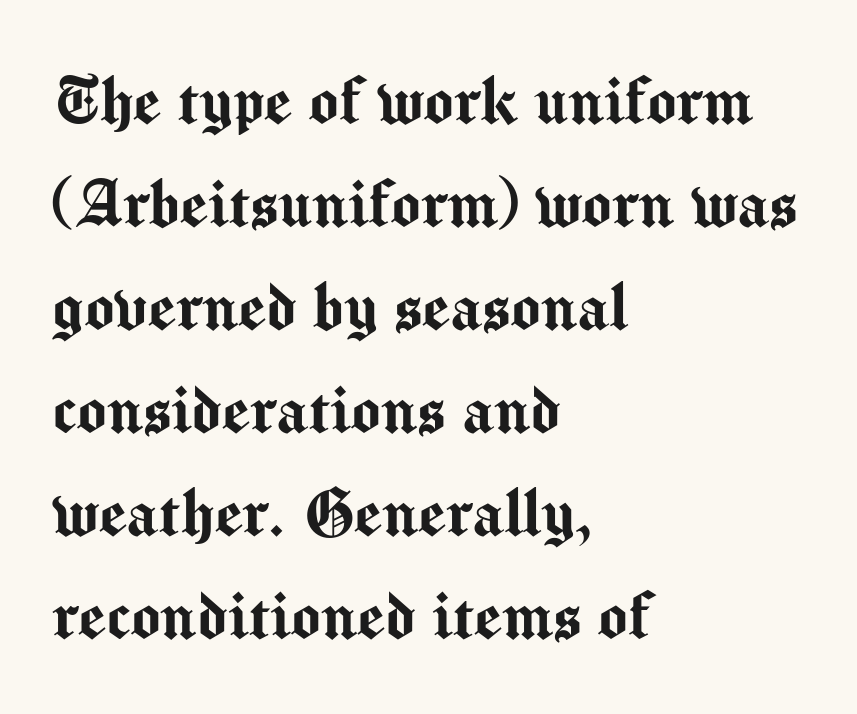
The image shows 78 px sans-serif type, upright; set left-aligned, normal line spacing (1.32x), normal letter spacing, not underlined; medium stroke contrast and a medium x-height.
